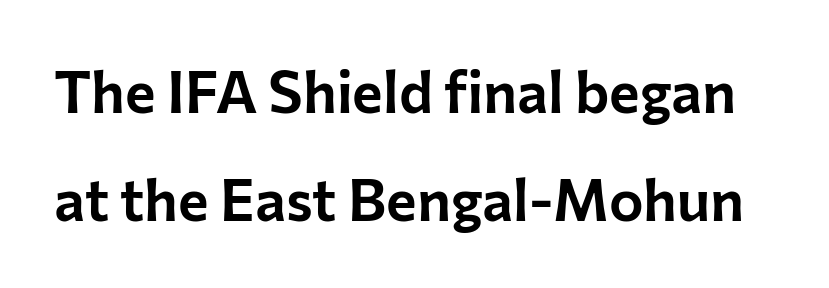
In terms of letterspacing, this is plain default setting. You can tell from the bare stems that sans-serif type was used. Underlining? Definitely not there. These lines are rendered in a variable-pitch font.
